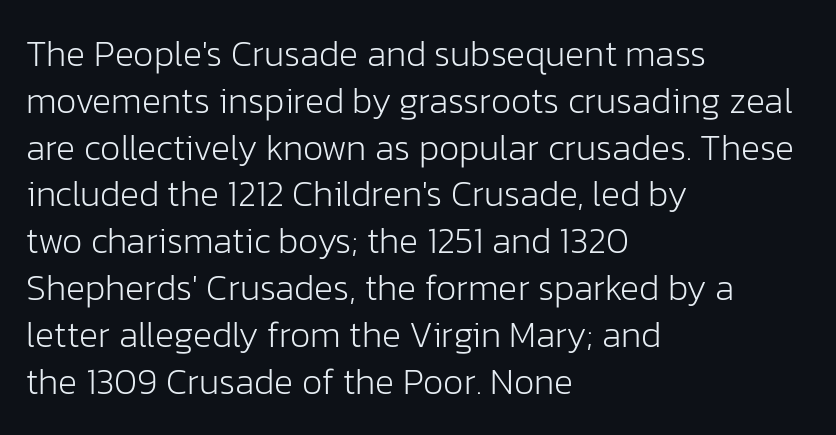
Q: Is the text bold? A: No.
Q: Is the text italic (slanted)? A: No, it is upright.
Q: Is the typeface a serif or a sans-serif typeface? A: Sans-serif.
Q: Is the text underlined? A: No.
Q: How is the paragraph aligned? A: Left-aligned.
Q: Is the spacing between letters normal or unusually wide? A: Normal.
Q: Is the spacing between lines tight, normal or loose? A: Normal.
Q: Width (condensed, normal, or wide)? A: Normal.
Q: Stroke contrast? A: Low.
Q: x-height? A: Medium.
Q: Monospaced? A: No.
